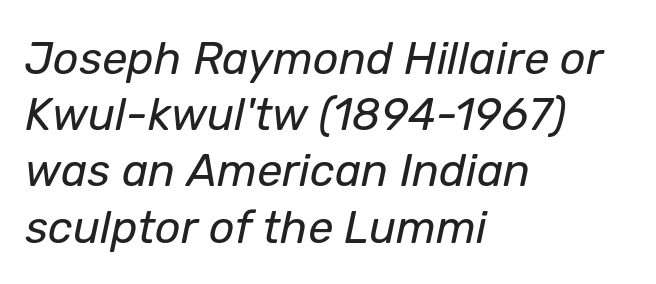
The text carries the slant typical of an italic or oblique font. Words appear dense and cohesive because spacing is normal. Lines of text with bare space underneath. The weight would be labelled regular, book, light, or lighter still. The rendering uses a moderate line-height, typical for paragraphs. The ragged edge is on the right, which tells us the setting is flush left.
